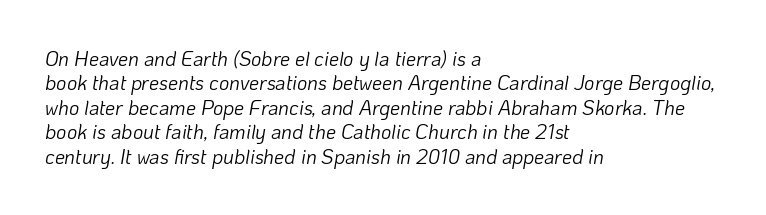
The image shows 20 px text type, italic (leaning right); set left-aligned, line spacing 1.22x, normal letter spacing, not underlined.
